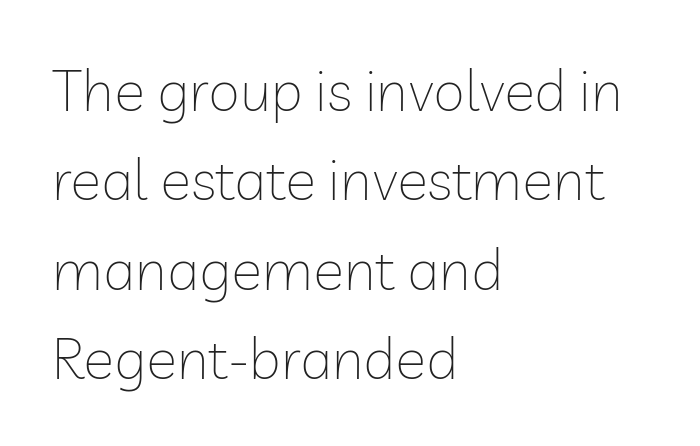
Q: Is the text bold? A: No.
Q: Is the text italic (slanted)? A: No, it is upright.
Q: Is the typeface a serif or a sans-serif typeface? A: Sans-serif.
Q: Is the text underlined? A: No.
Q: How is the paragraph aligned? A: Left-aligned.
Q: Is the spacing between letters normal or unusually wide? A: Normal.
Q: Is the spacing between lines tight, normal or loose? A: Normal.
Q: Width (condensed, normal, or wide)? A: Normal.
Q: Stroke contrast? A: Low.
Q: x-height? A: Medium.
Q: Monospaced? A: No.
